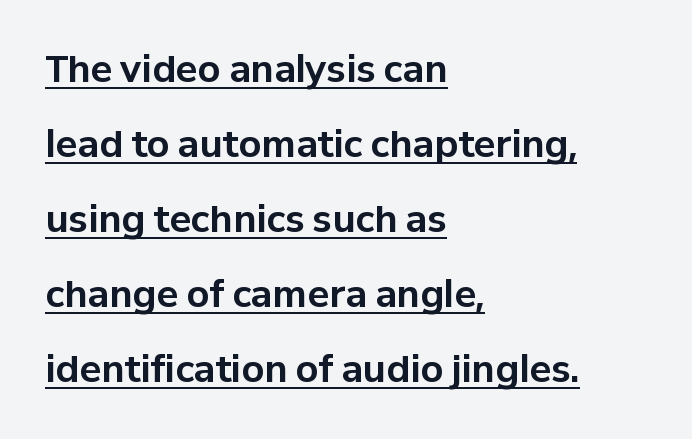
This sample has the flowing, uneven cadence of proportional lettering. A typographer would call this underscored text. This block would shrink considerably if given ordinary leading; it's expanded now. Characters follow at the spacing the type designer built in.
